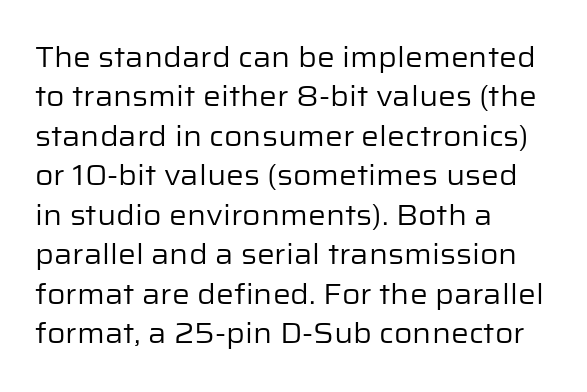
The image shows 28 px regular-weight sans-serif type, upright; set left-aligned, normal line spacing (1.41x), normal letter spacing, not underlined; low stroke contrast and a medium x-height.
